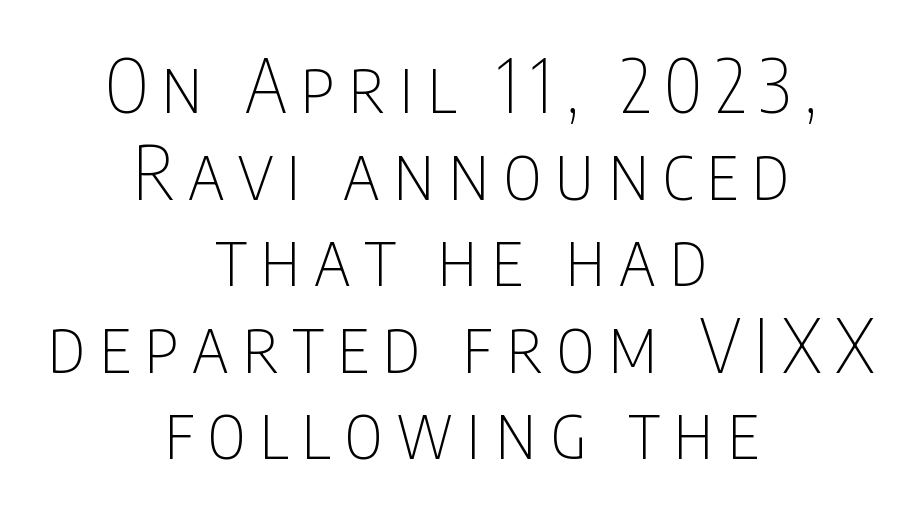
Q: Is the text bold? A: No.
Q: Is the text italic (slanted)? A: No, it is upright.
Q: Is the typeface a serif or a sans-serif typeface? A: Sans-serif.
Q: Is the text underlined? A: No.
Q: How is the paragraph aligned? A: Centered.
Q: Width (condensed, normal, or wide)? A: Condensed.
Q: Stroke contrast? A: Low.
Q: x-height? A: Large.
Q: Monospaced? A: No.
